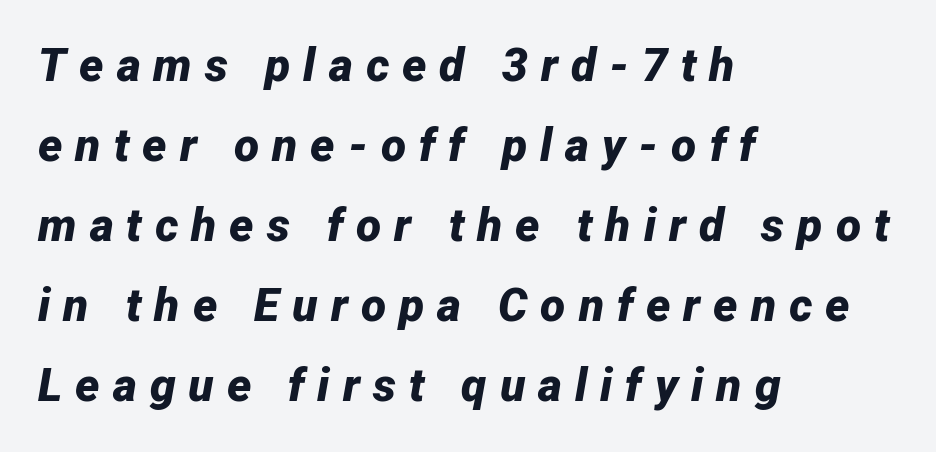
Q: Is the text bold? A: Yes.
Q: Is the text italic (slanted)? A: Yes, it leans right by about 12 degrees.
Q: Is the text underlined? A: No.
Q: How is the paragraph aligned? A: Left-aligned.
Q: Is the spacing between letters normal or unusually wide? A: Unusually wide.
Q: Width (condensed, normal, or wide)? A: Normal.
Q: Stroke contrast? A: Low.
Q: x-height? A: Medium.
Q: Monospaced? A: No.
